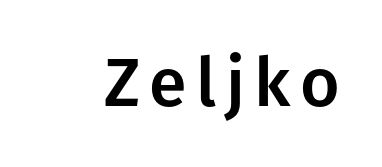
Q: Is the text italic (slanted)? A: No, it is upright.
Q: Is the typeface a serif or a sans-serif typeface? A: Sans-serif.
Q: Is the text underlined? A: No.
Q: Width (condensed, normal, or wide)? A: Normal.
Q: Stroke contrast? A: Low.
Q: x-height? A: Medium.
Q: Monospaced? A: No.
